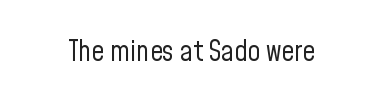
These lines are composed in type without serifs. Type without underlining. The letters advance in unequal steps, a hallmark of proportional type. Words appear dense and cohesive because spacing is normal.
